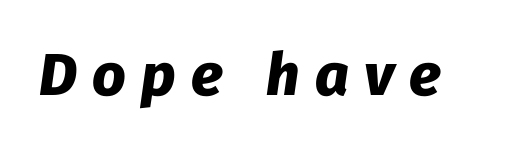
Q: Is the text bold? A: Yes.
Q: Is the text italic (slanted)? A: Yes, it leans right by about 8 degrees.
Q: Is the text underlined? A: No.
Q: Is the spacing between letters normal or unusually wide? A: Unusually wide.
Q: Width (condensed, normal, or wide)? A: Normal.
Q: Stroke contrast? A: Low.
Q: x-height? A: Medium.
Q: Monospaced? A: No.
